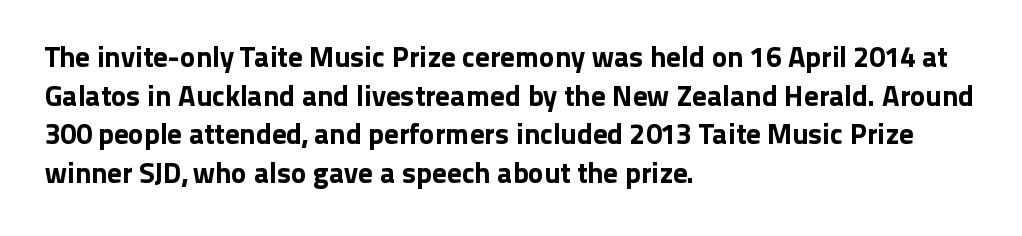
The image shows 29 px sans-serif type, upright; set left-aligned, normal line spacing (1.33x), normal letter spacing, not underlined; low stroke contrast and a medium x-height.
